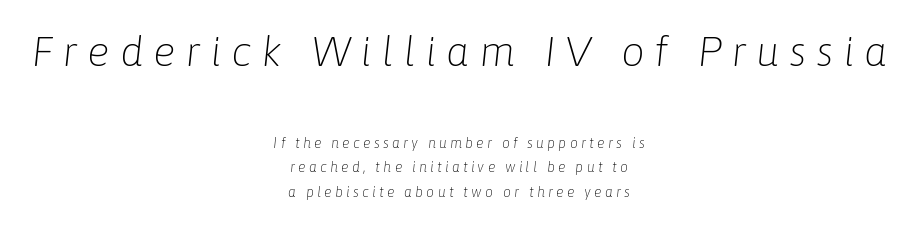
Q: Is the text bold? A: No.
Q: Is the text italic (slanted)? A: Yes, it leans right by about 6 degrees.
Q: Is the text underlined? A: No.
Q: How is the paragraph aligned? A: Centered.
Q: Is the spacing between letters normal or unusually wide? A: Unusually wide.
Q: Which block of text is set in a larger size, the first (top) or the second (bottom)? A: The first (top) one.
Q: Width (condensed, normal, or wide)? A: Normal.
Q: Stroke contrast? A: Low.
Q: x-height? A: Medium.
Q: Monospaced? A: No.
